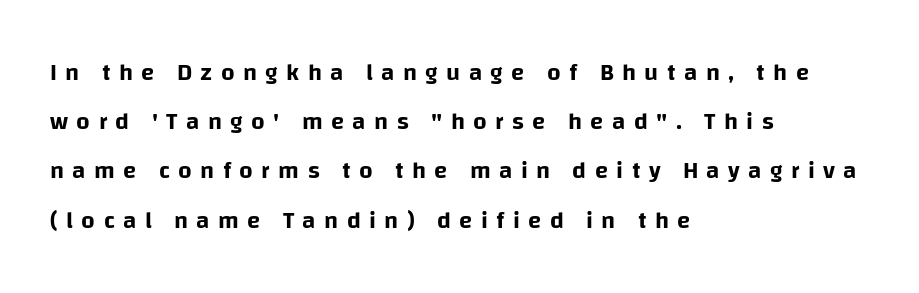
Q: Is the text italic (slanted)? A: No, it is upright.
Q: Is the text underlined? A: No.
Q: How is the paragraph aligned? A: Left-aligned.
Q: Is the spacing between letters normal or unusually wide? A: Unusually wide.
Q: Is the spacing between lines tight, normal or loose? A: Loose.
